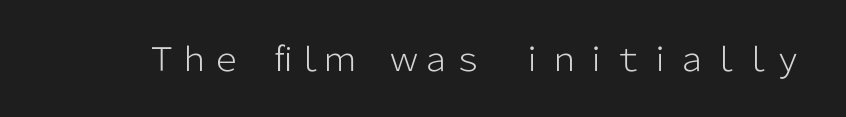
{"serif": "no", "italic": "no", "bold": "no", "weight": "light", "width": "normal", "stroke_contrast": "low", "x_height": "medium", "monospaced": "no", "underline": "no", "letter_spacing": "normal", "letter_spacing_em": 0.0, "glyph_px": 32}
